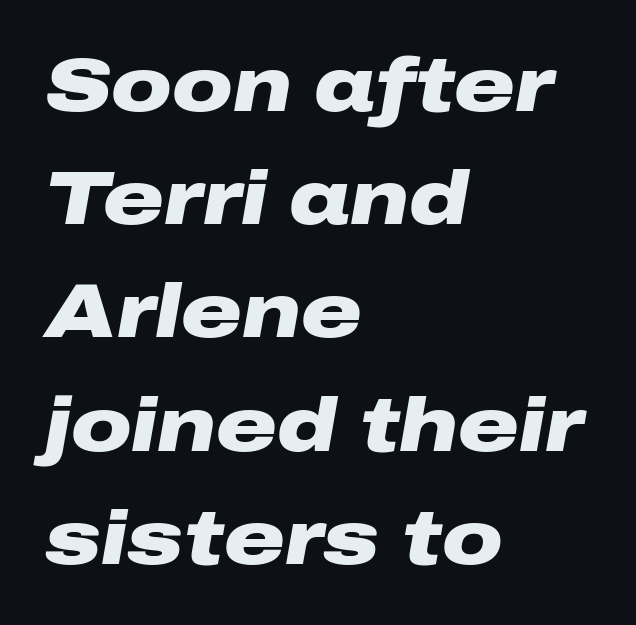
The paragraph shown leans on its left margin. Horizontal bands of white between lines are of average thickness. A typesetter would call this proportional, since set widths differ per character. How are the letters spaced? Ordinarily, with no added tracking. A full-strength bold gives these letters their thick strokes.
